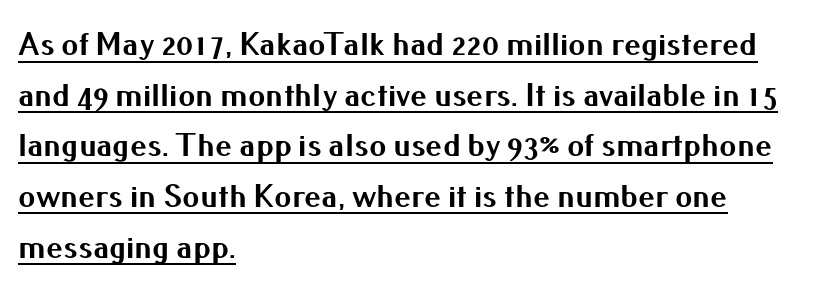
{"serif": "no", "italic": "no", "bold": "yes", "weight": "bold", "width": "normal", "stroke_contrast": "medium", "x_height": "small", "monospaced": "no", "underline": "yes", "align": "left", "line_spacing": "normal", "line_spacing_ratio": 1.49, "letter_spacing": "normal", "letter_spacing_em": 0.0, "glyph_px": 34}
